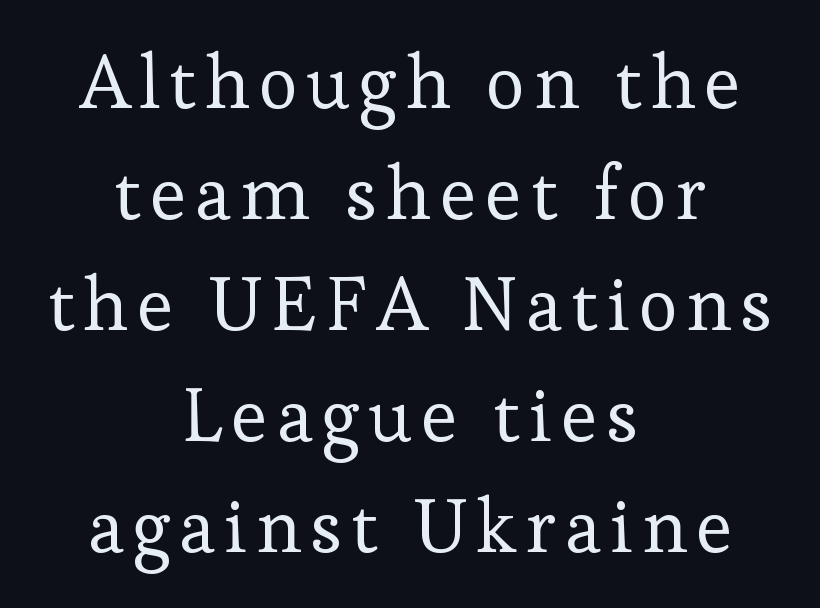
Q: Is the text bold? A: No.
Q: Is the text italic (slanted)? A: No, it is upright.
Q: Is the typeface a serif or a sans-serif typeface? A: Serif.
Q: Is the text underlined? A: No.
Q: How is the paragraph aligned? A: Centered.
Q: Is the spacing between lines tight, normal or loose? A: Normal.
Q: Width (condensed, normal, or wide)? A: Normal.
Q: Stroke contrast? A: Low.
Q: x-height? A: Medium.
Q: Monospaced? A: No.
